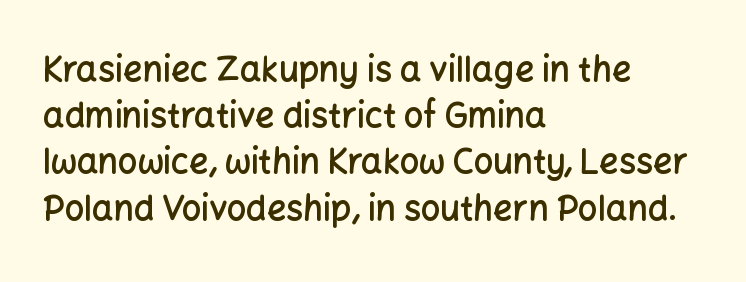
Proportional: the letters do not fall into vertical columns. Is the block centered? No — it sits flush against the left margin. This sample uses an upright cut, with every glyph sitting square on the baseline. This block has exactly the height ordinary leading produces. The baseline area is clear.
